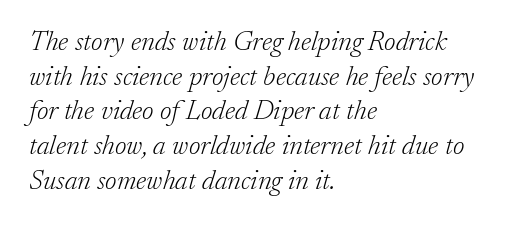
{"serif": "yes", "italic": "yes", "lean": "right", "slant_degrees": 17, "bold": "no", "weight": "light", "width": "normal", "stroke_contrast": "low", "x_height": "small", "monospaced": "no", "underline": "no", "align": "left", "line_spacing_ratio": 1.24, "letter_spacing": "normal", "letter_spacing_em": 0.0, "glyph_px": 28}
